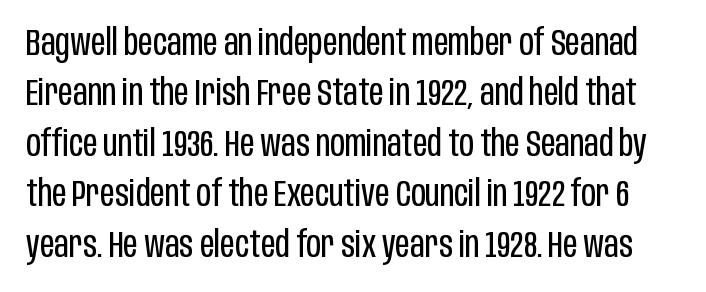
Q: Is the text bold? A: No.
Q: Is the text italic (slanted)? A: No, it is upright.
Q: Is the typeface a serif or a sans-serif typeface? A: Sans-serif.
Q: Is the text underlined? A: No.
Q: Is the spacing between letters normal or unusually wide? A: Normal.
Q: Is the spacing between lines tight, normal or loose? A: Normal.
Q: Width (condensed, normal, or wide)? A: Condensed.
Q: Stroke contrast? A: Low.
Q: x-height? A: Large.
Q: Monospaced? A: No.
